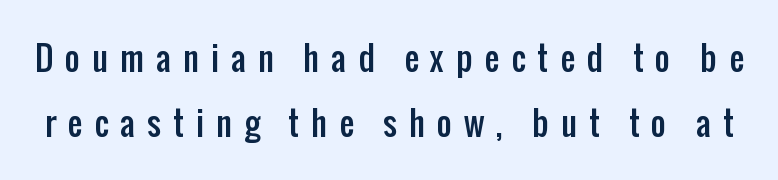
The designer went with a sans here, leaving each stem footless. Varying glyph widths throughout — classic text-font behaviour. Style check: upright. Substantial extra tracking has been applied to these lines.
